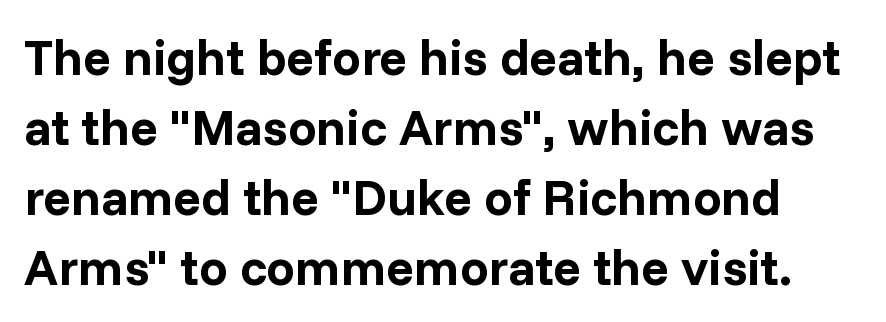
{"serif": "no", "italic": "no", "bold": "yes", "weight": "bold", "width": "normal", "stroke_contrast": "low", "x_height": "medium", "monospaced": "no", "underline": "no", "line_spacing": "normal", "line_spacing_ratio": 1.37, "letter_spacing": "normal", "letter_spacing_em": 0.0, "glyph_px": 51}
